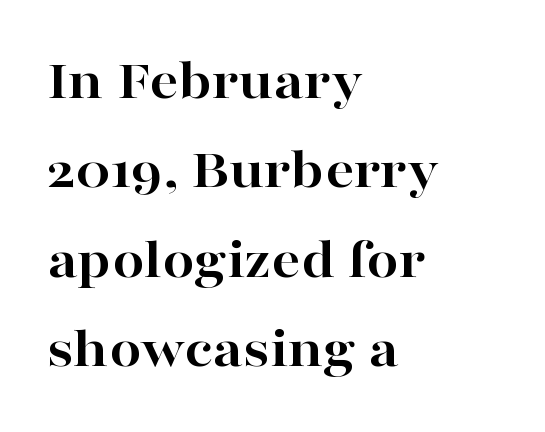
The glyphs in this specimen are seriffed. The lettering stays uniformly vertical, giving the passage a roman look. Is this a fixed-width face? No — the glyphs have proportional, varying widths. Caption: bold face, heavy strokes.
